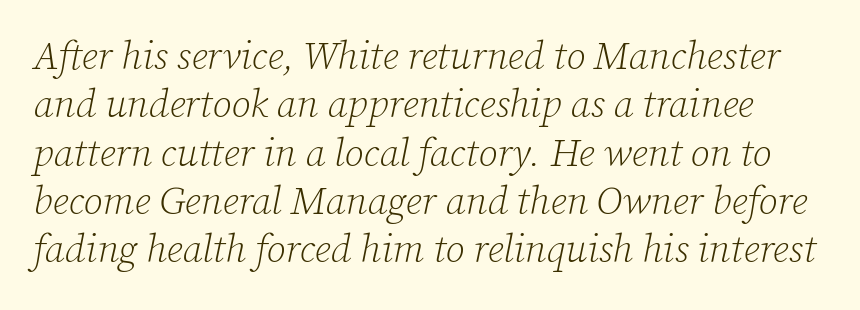
{"serif": "yes", "italic": "yes", "lean": "right", "slant_degrees": 12, "bold": "no", "weight": "light", "width": "normal", "stroke_contrast": "low", "x_height": "medium", "monospaced": "no", "underline": "no", "line_spacing_ratio": 1.24, "letter_spacing": "normal", "letter_spacing_em": 0.0, "glyph_px": 39}
